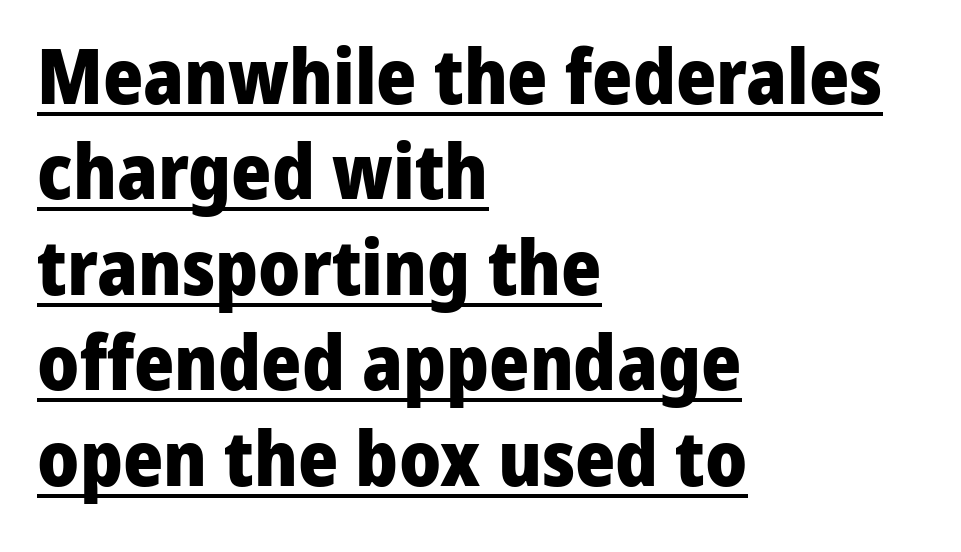
The image shows 77 px heavy sans-serif type, upright; set left-aligned, line spacing 1.24x, normal letter spacing, underlined; low stroke contrast and a medium x-height.
